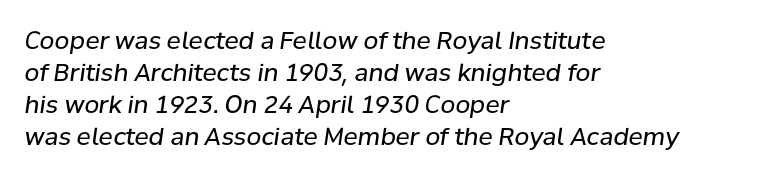
Q: Is the text bold? A: No.
Q: Is the text italic (slanted)? A: Yes, it leans right by about 8 degrees.
Q: Is the text underlined? A: No.
Q: How is the paragraph aligned? A: Left-aligned.
Q: Is the spacing between letters normal or unusually wide? A: Normal.
Q: Is the spacing between lines tight, normal or loose? A: Normal.
